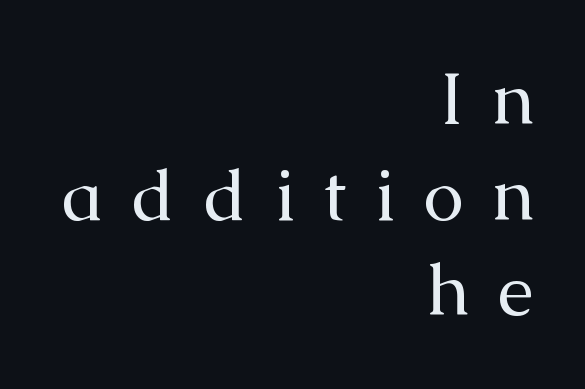
The image shows 73 px regular-weight serif type, upright; set right-aligned, normal line spacing (1.31x), unusually wide letter spacing (+0.38 em), not underlined; medium stroke contrast and a medium x-height.
